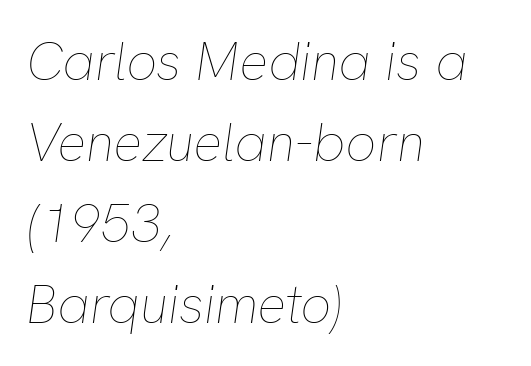
The image shows 54 px thin type, italic (leaning right); set left-aligned, normal line spacing (1.5x), normal letter spacing, not underlined; low stroke contrast and a medium x-height.
